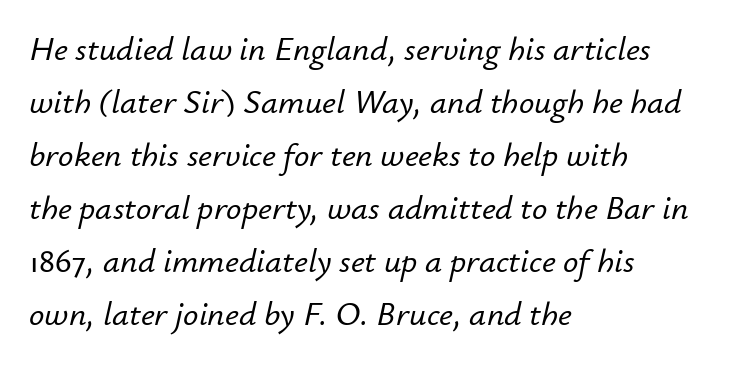
{"italic": "yes", "lean": "right", "slant_degrees": 12, "width": "normal", "stroke_contrast": "low", "x_height": "small", "monospaced": "no", "underline": "no", "align": "left", "line_spacing": "normal", "line_spacing_ratio": 1.56, "letter_spacing": "normal", "letter_spacing_em": 0.0, "glyph_px": 34}
